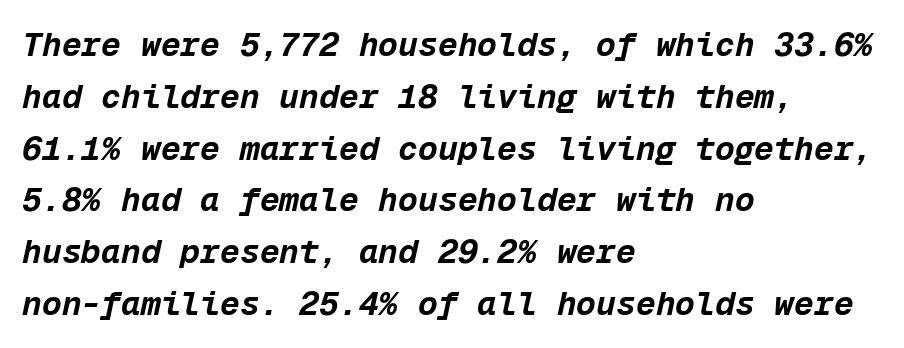
{"italic": "yes", "lean": "right", "slant_degrees": 12, "bold": "yes", "weight": "bold", "width": "normal", "stroke_contrast": "low", "x_height": "medium", "monospaced": "yes", "underline": "no", "align": "left", "line_spacing": "normal", "line_spacing_ratio": 1.57, "letter_spacing": "normal", "letter_spacing_em": 0.0, "glyph_px": 33}
